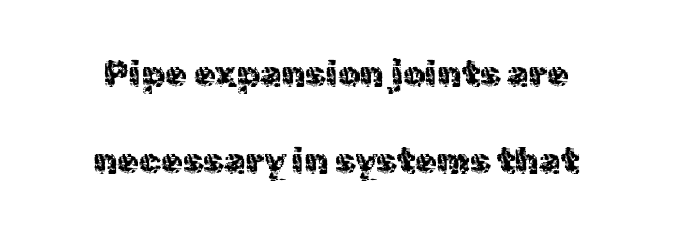
The image shows 35 px regular-weight sans-serif type, upright; set loose line spacing (2.49x), normal letter spacing, not underlined; a medium x-height.
